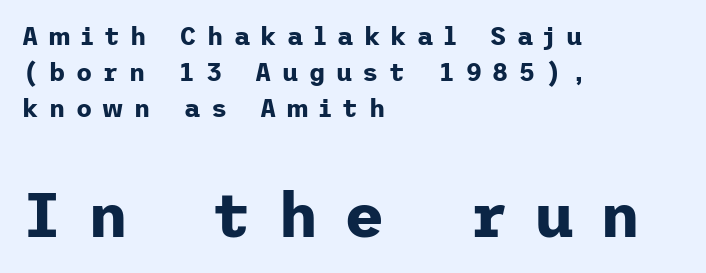
The image shows 62 px bold sans-serif type, upright; set left-aligned, normal line spacing (1.44x), unusually wide letter spacing (+0.42 em), not underlined; the second (bottom) block is 2.48x larger; low stroke contrast and a medium x-height.
